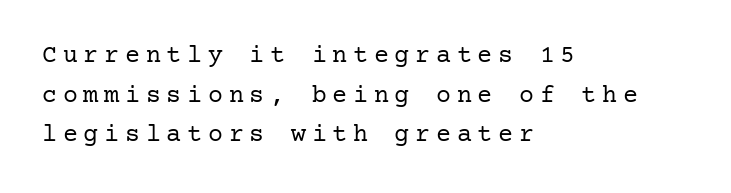
The image shows 25 px text type, upright; set left-aligned, normal line spacing (1.59x), unusually wide letter spacing (+0.23 em), not underlined.
